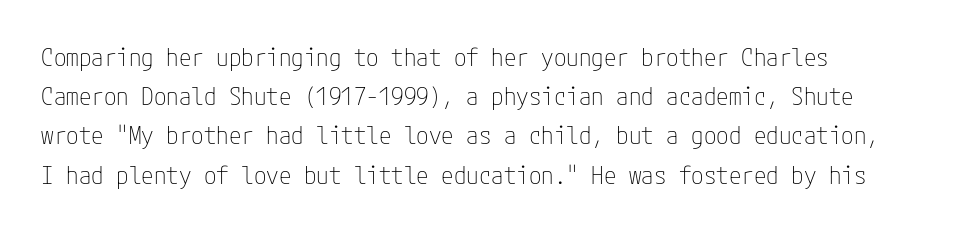
The image shows 25 px text type, upright; set left-aligned, normal line spacing (1.57x), normal letter spacing, not underlined.
